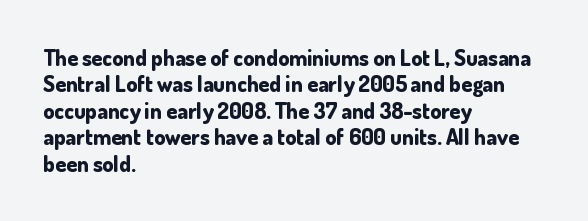
{"italic": "no", "bold": "yes", "underline": "no", "align": "left", "line_spacing_ratio": 1.2, "letter_spacing": "normal", "letter_spacing_em": 0.0, "glyph_px": 22}
